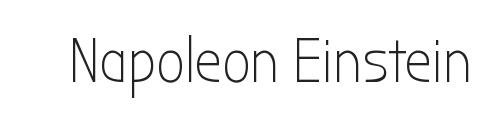
The image shows 62 px light, condensed sans-serif type, upright; set normal letter spacing, not underlined; low stroke contrast and a medium x-height.
